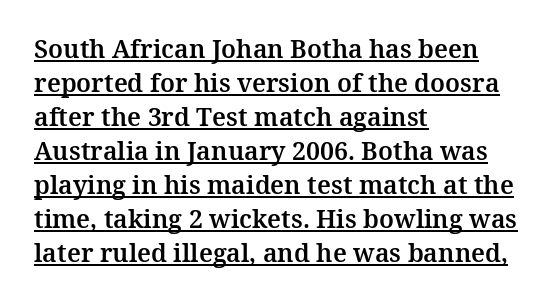
The image shows 25 px text type, upright; set left-aligned, normal line spacing (1.36x), normal letter spacing, underlined.
